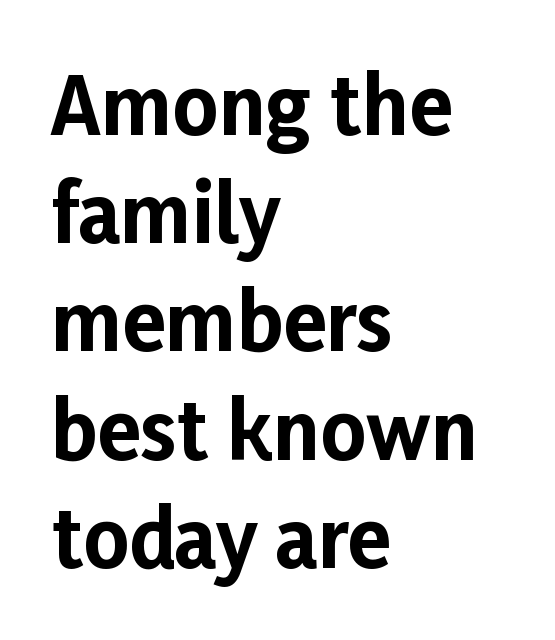
The image shows 79 px bold sans-serif type, upright; set left-aligned, normal line spacing (1.37x), normal letter spacing, not underlined; low stroke contrast and a medium x-height.
